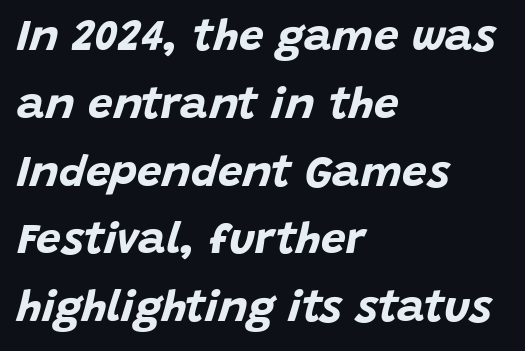
{"italic": "yes", "lean": "right", "slant_degrees": 15, "bold": "yes", "weight": "bold", "width": "normal", "stroke_contrast": "low", "x_height": "large", "monospaced": "no", "underline": "no", "align": "left", "line_spacing": "normal", "line_spacing_ratio": 1.54, "letter_spacing": "normal", "letter_spacing_em": 0.0, "glyph_px": 44}
